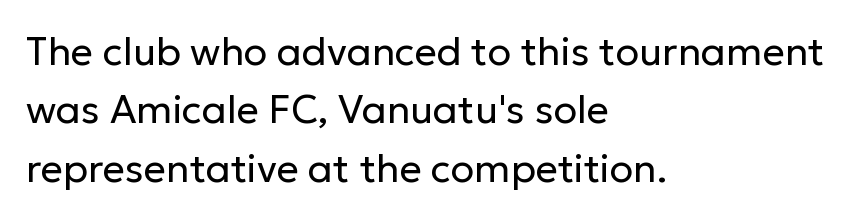
{"serif": "no", "italic": "no", "bold": "no", "weight": "regular", "width": "normal", "stroke_contrast": "low", "x_height": "medium", "monospaced": "no", "underline": "no", "align": "left", "line_spacing": "normal", "line_spacing_ratio": 1.5, "letter_spacing": "normal", "letter_spacing_em": 0.0, "glyph_px": 39}
